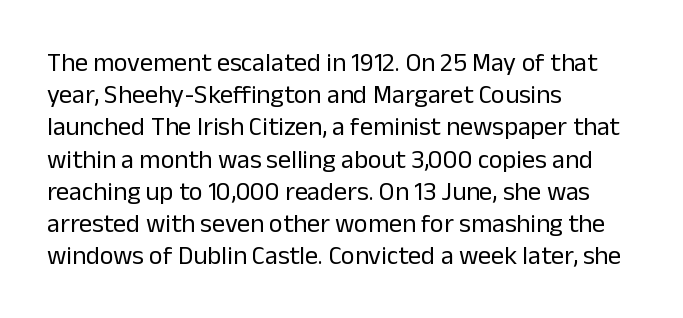
No letter is thick-stroked: the sample isn't bold. The lettering stays uniformly vertical, giving the passage a roman look. This sample uses plain, unmodified letter spacing. These lines stack with their left ends in a neat column. The gap between lines stays unmarked.
